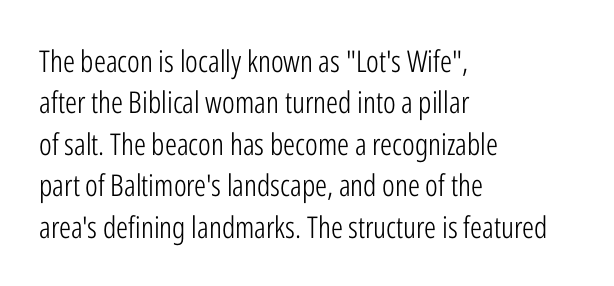
The image shows 30 px light, condensed sans-serif type, upright; set left-aligned, normal line spacing (1.38x), normal letter spacing, not underlined; low stroke contrast and a medium x-height.
